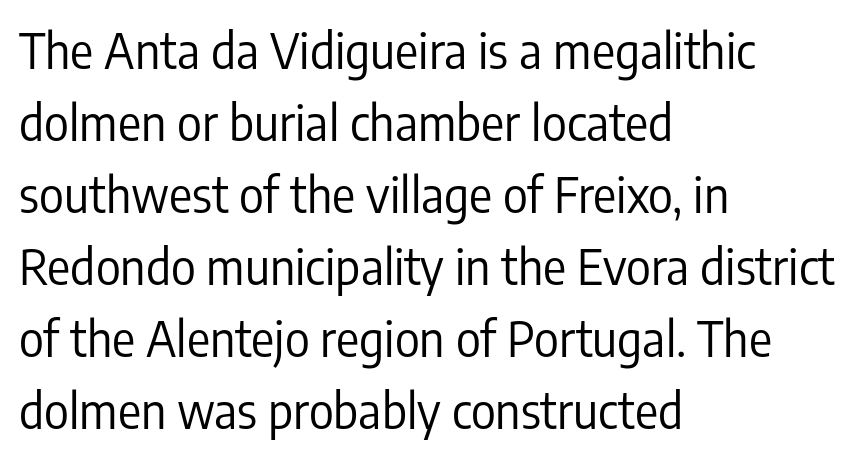
The image shows 48 px regular-weight, condensed sans-serif type, upright; set left-aligned, normal line spacing (1.5x), normal letter spacing, not underlined; low stroke contrast and a medium x-height.
